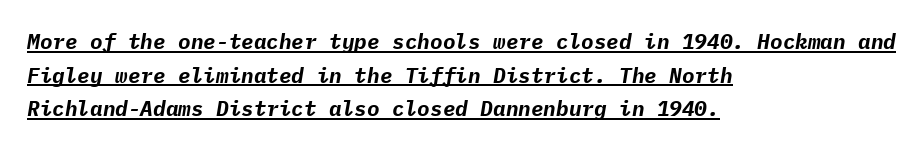
Q: Is the text bold? A: Yes.
Q: Is the text italic (slanted)? A: Yes, it leans right by about 9 degrees.
Q: Is the text underlined? A: Yes.
Q: How is the paragraph aligned? A: Left-aligned.
Q: Is the spacing between letters normal or unusually wide? A: Normal.
Q: Is the spacing between lines tight, normal or loose? A: Normal.
